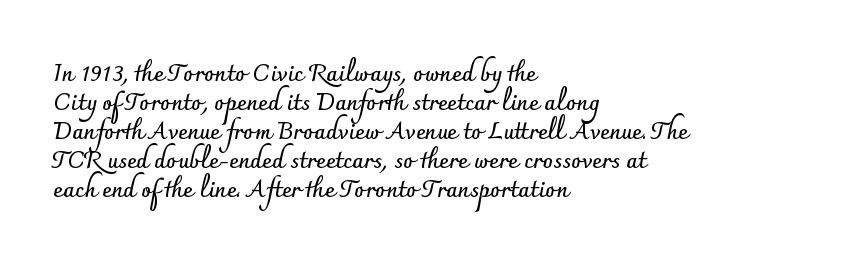
The image shows 23 px bold type; set left-aligned, normal line spacing (1.26x), normal letter spacing, not underlined.
